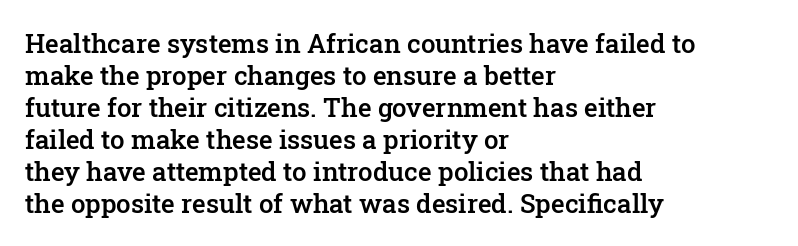
Q: Is the text bold? A: Semi-bold.
Q: Is the text italic (slanted)? A: No, it is upright.
Q: Is the text underlined? A: No.
Q: How is the paragraph aligned? A: Left-aligned.
Q: Is the spacing between letters normal or unusually wide? A: Normal.
